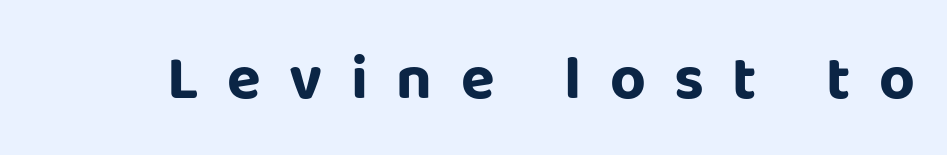
The glyphs have the mass of a bold cut. There is plenty of visible air inserted between adjacent glyphs. The rendering shows plain stroke endings on the letterforms — a sans-serif design. Words float on clear page, feet unadorned.
